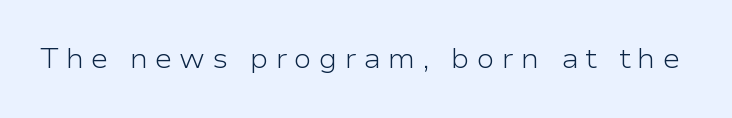
The image shows 27 px text type, upright; set unusually wide letter spacing (+0.25 em), not underlined.
